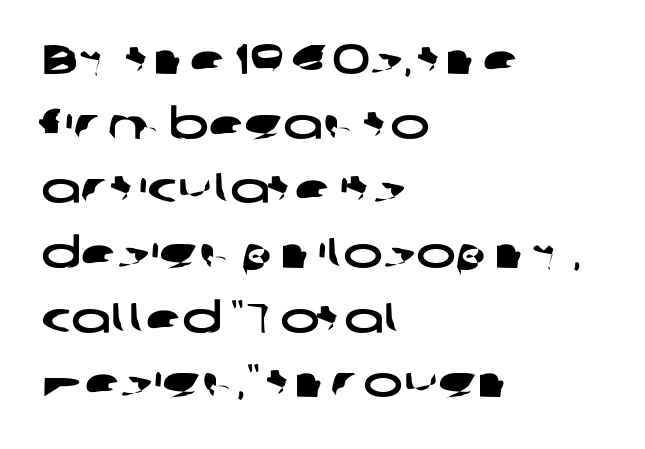
The block of text has a typical density, with ordinary space between rows. Note the varied advance widths — an 'i' is clearly narrower than an 'm'. Between one letter and the next there's only the usual sliver of space. Honestly, there is no underline to notice here at all. The text was rendered using a sans face with plain stroke endings. The paragraph has a hard left edge and a soft right edge.
